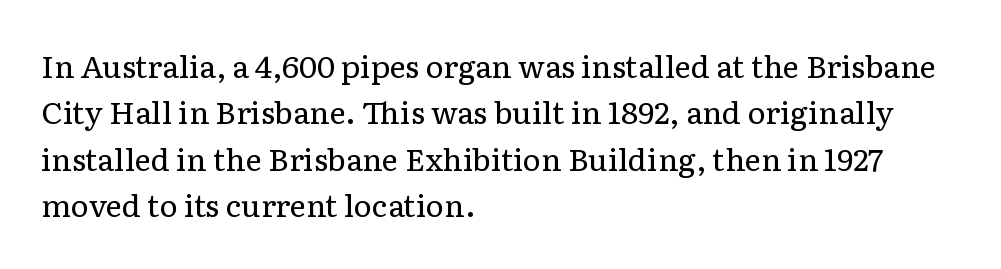
Short note: letters normally spaced. Serif or sans? Serif — the stroke terminals have little feet. Words float on clear page, feet unadorned. Each line starts at the same left margin while the right side varies.
